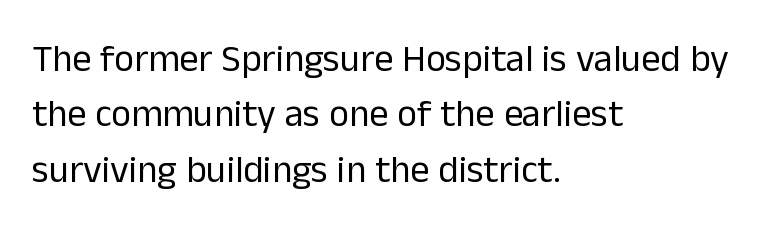
The image shows 38 px regular-weight sans-serif type, upright; set left-aligned, normal line spacing (1.46x), normal letter spacing, not underlined; low stroke contrast and a medium x-height.
